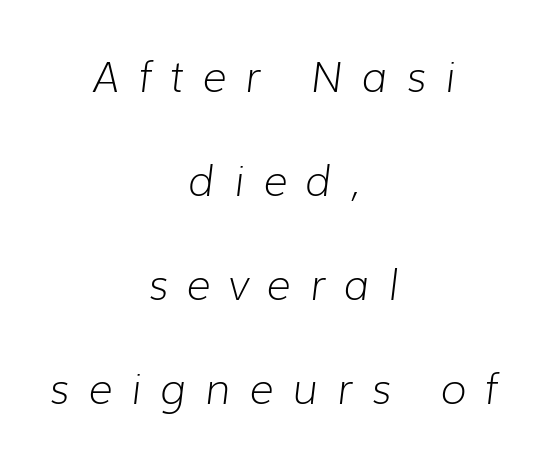
Q: Is the text bold? A: No.
Q: Is the text italic (slanted)? A: Yes, it leans right by about 7 degrees.
Q: Is the text underlined? A: No.
Q: How is the paragraph aligned? A: Centered.
Q: Is the spacing between letters normal or unusually wide? A: Unusually wide.
Q: Is the spacing between lines tight, normal or loose? A: Loose.
Q: Width (condensed, normal, or wide)? A: Normal.
Q: Stroke contrast? A: Low.
Q: x-height? A: Medium.
Q: Monospaced? A: No.
